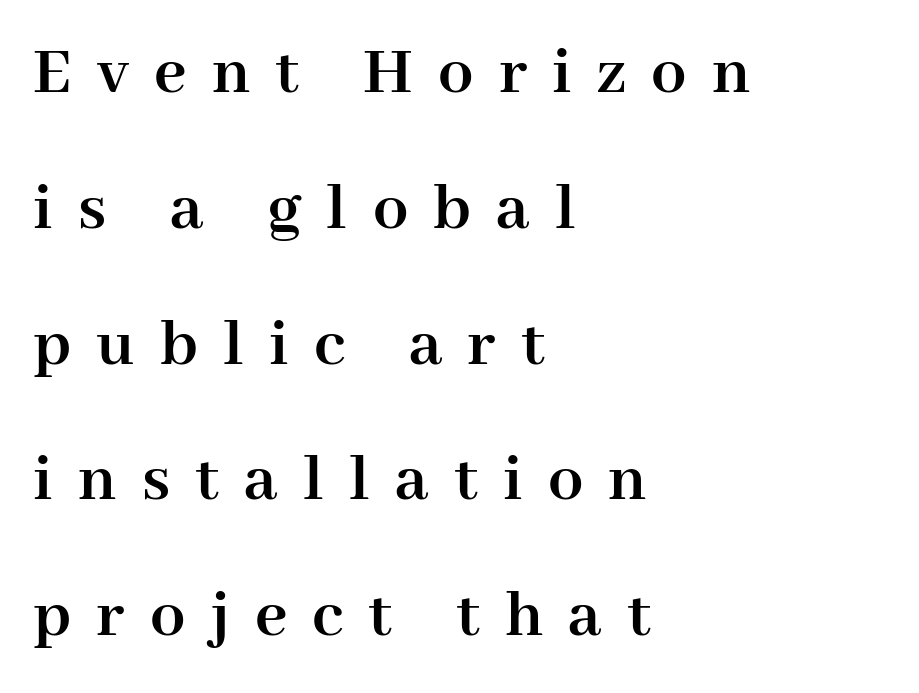
{"serif": "yes", "italic": "no", "bold": "yes", "weight": "semibold", "width": "normal", "stroke_contrast": "high", "x_height": "medium", "monospaced": "no", "underline": "no", "align": "left", "line_spacing": "loose", "line_spacing_ratio": 1.94, "letter_spacing": "wide", "letter_spacing_em": 0.36, "glyph_px": 70}
